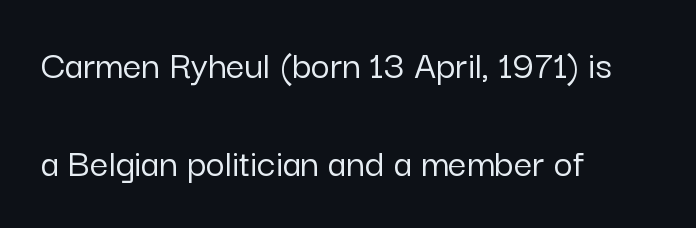
{"serif": "no", "italic": "no", "width": "normal", "stroke_contrast": "low", "x_height": "medium", "monospaced": "no", "underline": "no", "align": "left", "line_spacing": "loose", "line_spacing_ratio": 2.4, "letter_spacing": "normal", "letter_spacing_em": 0.0, "glyph_px": 41}
